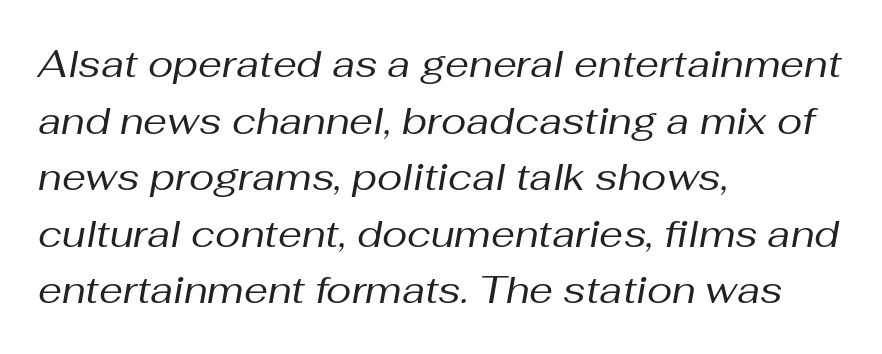
The image shows 38 px regular-weight type, italic (leaning right); set left-aligned, normal line spacing (1.49x), normal letter spacing, not underlined; medium stroke contrast and a medium x-height.
